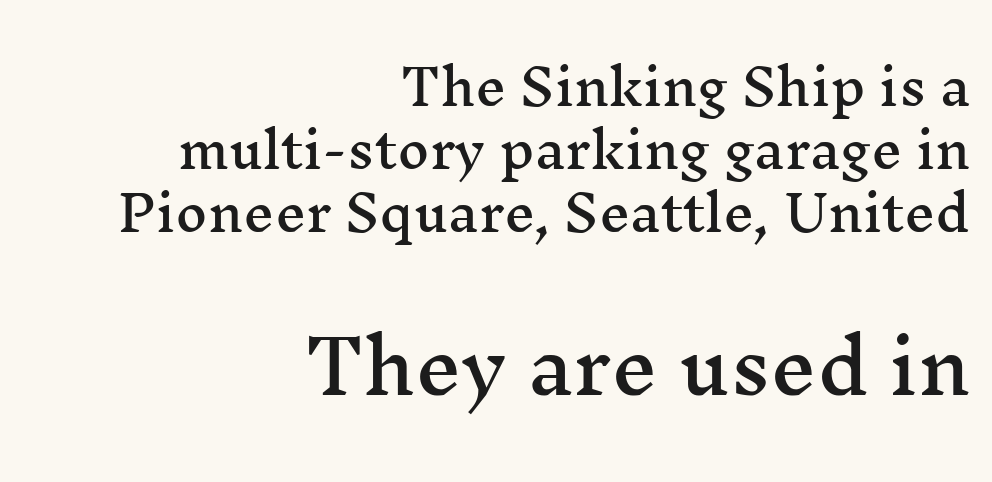
The image shows 73 px wide serif type, upright; set right-aligned, normal line spacing (1.29x), normal letter spacing, not underlined; the second (bottom) block is 1.49x larger; medium stroke contrast and a medium x-height.
